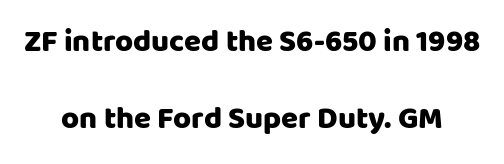
The image shows 31 px sans-serif type, upright; set centered, loose line spacing (2.49x), normal letter spacing, not underlined; low stroke contrast and a large x-height.
